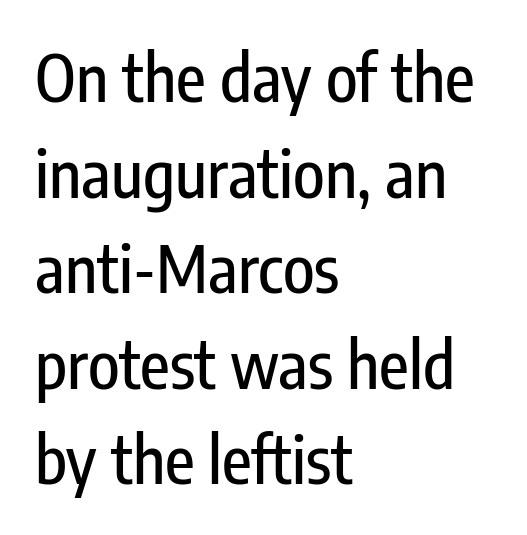
The image shows 65 px condensed sans-serif type, upright; set left-aligned, normal line spacing (1.47x), normal letter spacing, not underlined; low stroke contrast and a medium x-height.
